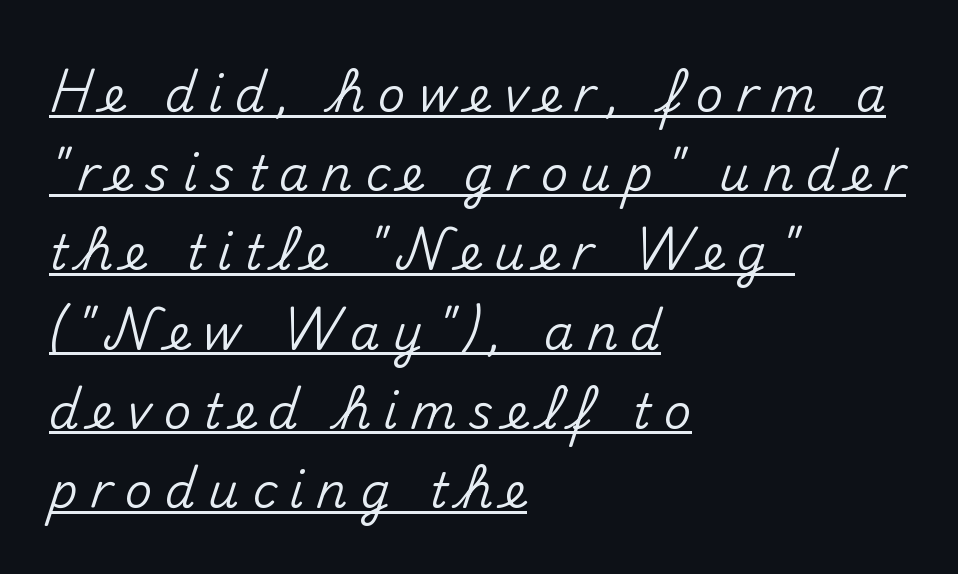
The face used here is proportionally spaced, like ordinary book or web type. These lines are set flush left with a ragged right edge. Notice how descenders clear the ascenders below comfortably — that's standard leading. This is sans-serif lettering, the kind often seen on screens and signage. Compared with undecorated copy, this sample adds a rule below the words.
